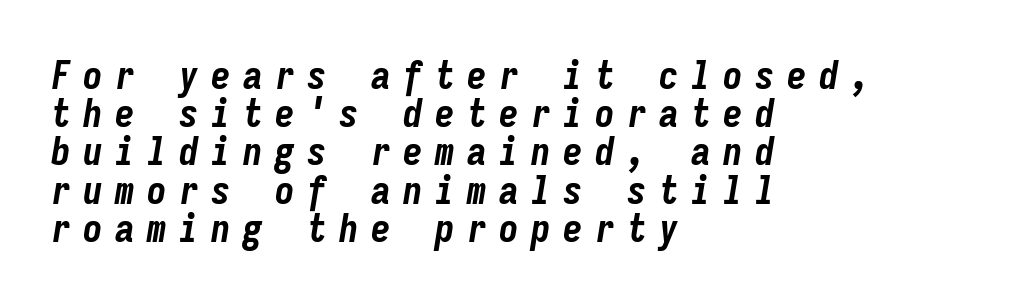
The paragraph shown leans on its left margin. Nobody drew a line under any word here. The letters are bold, with thick, heavy strokes. Vertically, the passage feels compressed, each row crowding the next.
